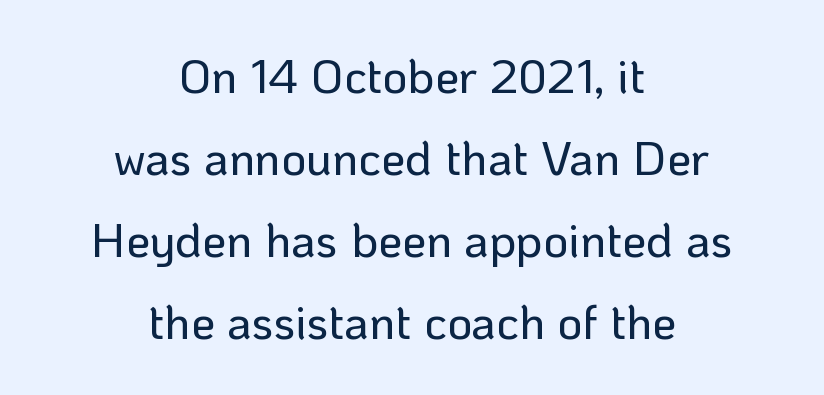
The image shows 48 px sans-serif type, upright; set centered, line spacing 1.71x, normal letter spacing, not underlined; low stroke contrast and a medium x-height.
